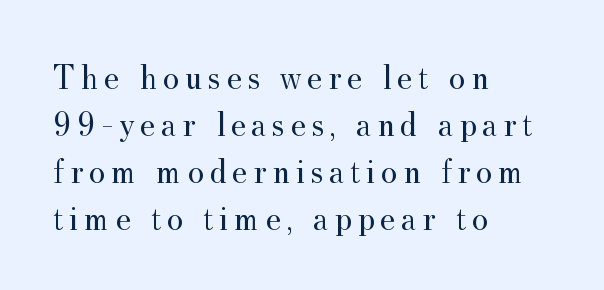
The image shows 35 px regular-weight serif type, upright; set left-aligned, normal line spacing (1.34x), not underlined; medium stroke contrast and a small x-height.
